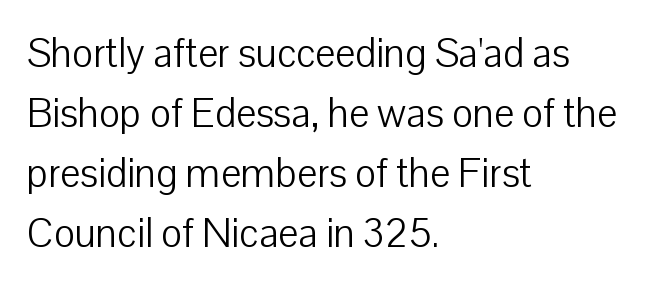
{"serif": "no", "italic": "no", "bold": "no", "weight": "light", "width": "normal", "stroke_contrast": "low", "x_height": "medium", "monospaced": "no", "underline": "no", "align": "left", "line_spacing": "normal", "line_spacing_ratio": 1.5, "letter_spacing": "normal", "letter_spacing_em": 0.0, "glyph_px": 40}
